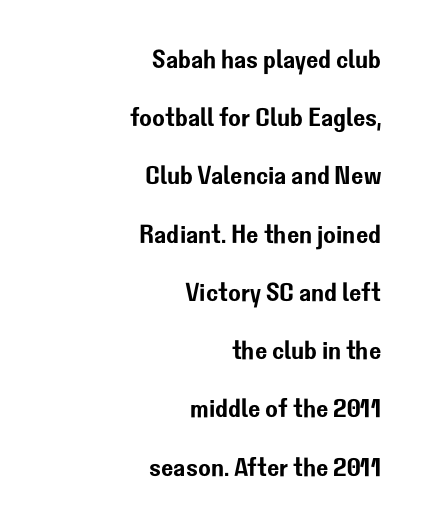
The image shows 26 px text type, upright; set right-aligned, loose line spacing (2.24x), normal letter spacing, not underlined.
